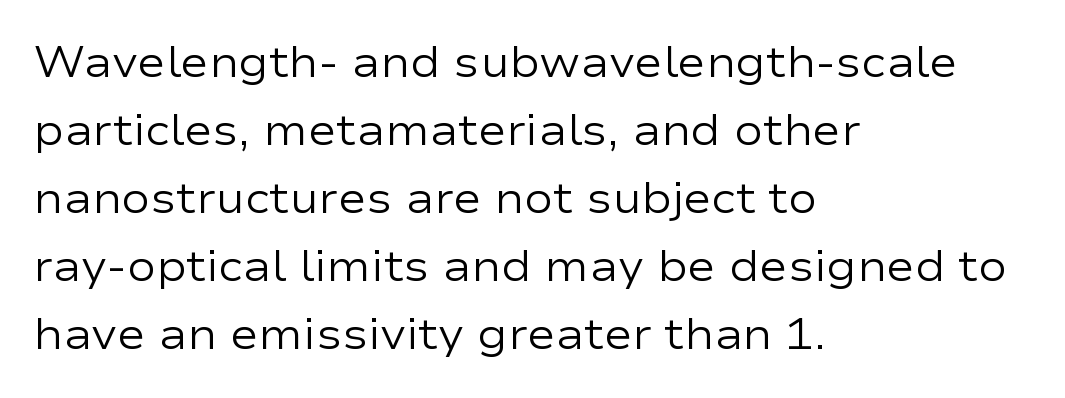
Q: Is the text bold? A: No.
Q: Is the text italic (slanted)? A: No, it is upright.
Q: Is the typeface a serif or a sans-serif typeface? A: Sans-serif.
Q: Is the text underlined? A: No.
Q: How is the paragraph aligned? A: Left-aligned.
Q: Is the spacing between letters normal or unusually wide? A: Normal.
Q: Is the spacing between lines tight, normal or loose? A: Normal.
Q: Width (condensed, normal, or wide)? A: Wide.
Q: Stroke contrast? A: Low.
Q: x-height? A: Medium.
Q: Monospaced? A: No.
